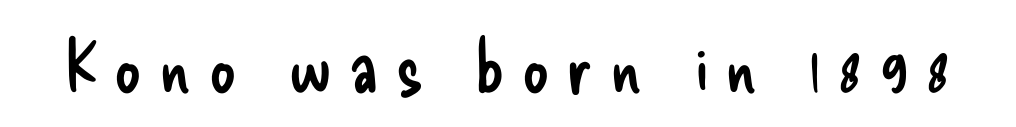
Q: Is the text bold? A: No.
Q: Is the text italic (slanted)? A: No, it is upright.
Q: Is the typeface a serif or a sans-serif typeface? A: Sans-serif.
Q: Is the text underlined? A: No.
Q: Is the spacing between letters normal or unusually wide? A: Unusually wide.
Q: Width (condensed, normal, or wide)? A: Condensed.
Q: Stroke contrast? A: Low.
Q: x-height? A: Small.
Q: Monospaced? A: No.
